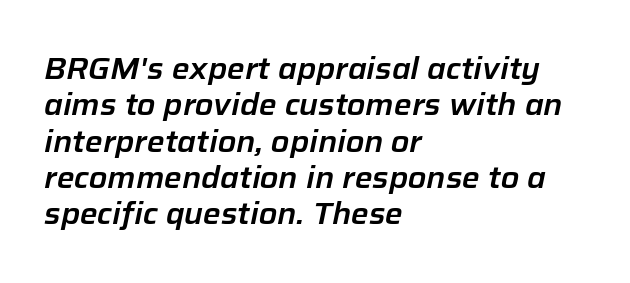
The passage shown is not underscored anywhere. The letters advance in unequal steps, a hallmark of proportional type. The tracking reads as untouched default to a designer's eye. Each line starts at the same left margin while the right side varies. This sample uses an oblique cut, with every glyph tilted off the vertical.
